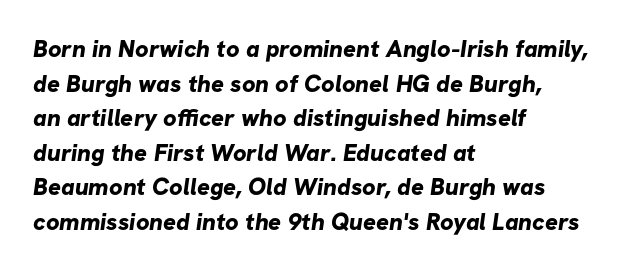
Q: Is the text bold? A: Yes.
Q: Is the text underlined? A: No.
Q: How is the paragraph aligned? A: Left-aligned.
Q: Is the spacing between letters normal or unusually wide? A: Normal.
Q: Is the spacing between lines tight, normal or loose? A: Normal.
